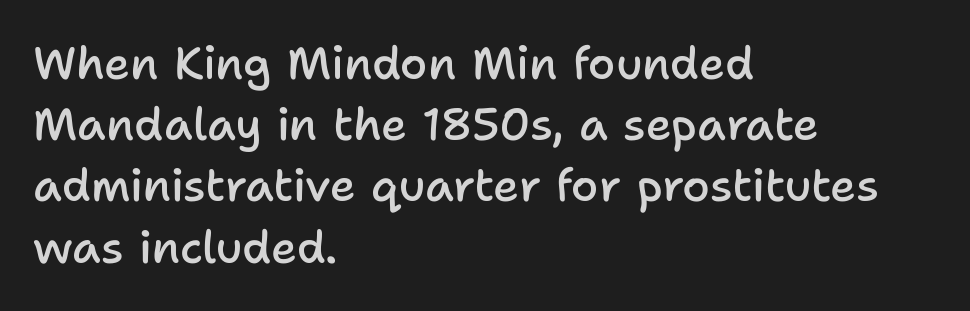
Q: Is the text bold? A: Semi-bold.
Q: Is the text italic (slanted)? A: No, it is upright.
Q: Is the typeface a serif or a sans-serif typeface? A: Sans-serif.
Q: Is the text underlined? A: No.
Q: How is the paragraph aligned? A: Left-aligned.
Q: Is the spacing between letters normal or unusually wide? A: Normal.
Q: Is the spacing between lines tight, normal or loose? A: Normal.
Q: Width (condensed, normal, or wide)? A: Normal.
Q: Stroke contrast? A: Low.
Q: x-height? A: Medium.
Q: Monospaced? A: No.
